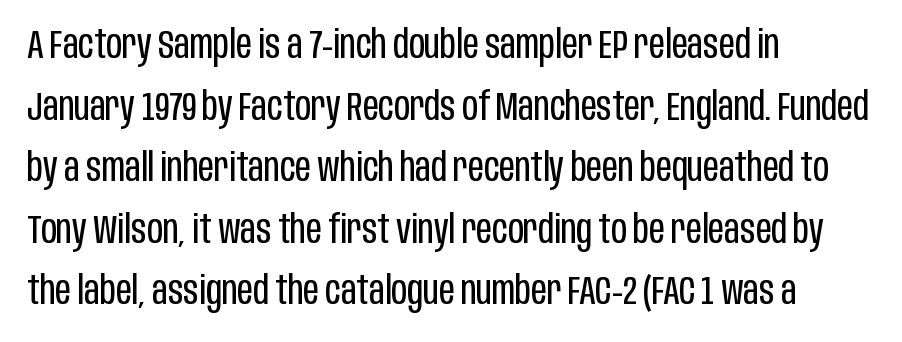
Each row of text sits above clean, open space. The font family rendered here belongs to the sans-serif group. No heavy texture on the line: the type isn't bold. The face used here is rendered with its standard letterfit. The rendering uses natural spacing where letterforms have individual widths.
